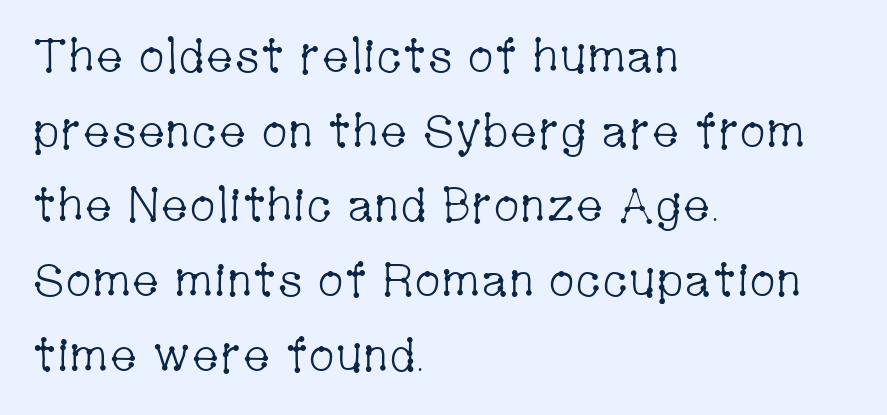
The image shows 47 px light, condensed serif type, upright; set left-aligned, normal line spacing (1.59x), normal letter spacing, not underlined; low stroke contrast and a medium x-height.
